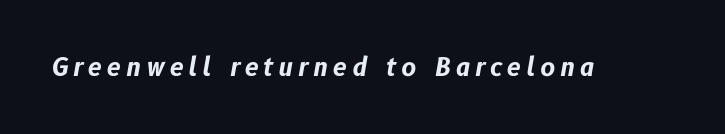
The image shows 25 px bold type, italic (leaning right); set unusually wide letter spacing (+0.2 em), not underlined.
